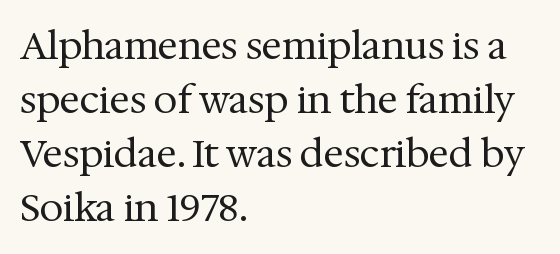
{"serif": "yes", "italic": "no", "bold": "no", "weight": "regular", "width": "normal", "stroke_contrast": "medium", "x_height": "medium", "monospaced": "no", "underline": "no", "align": "left", "line_spacing": "normal", "line_spacing_ratio": 1.42, "letter_spacing": "normal", "letter_spacing_em": 0.0, "glyph_px": 38}
